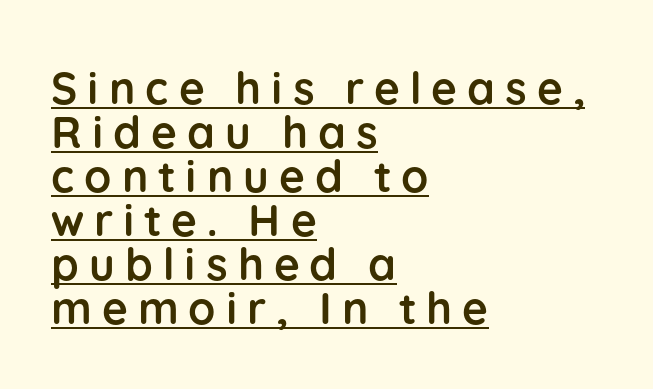
Q: Is the text bold? A: Yes.
Q: Is the text italic (slanted)? A: No, it is upright.
Q: Is the typeface a serif or a sans-serif typeface? A: Sans-serif.
Q: Is the text underlined? A: Yes.
Q: How is the paragraph aligned? A: Left-aligned.
Q: Is the spacing between letters normal or unusually wide? A: Unusually wide.
Q: Is the spacing between lines tight, normal or loose? A: Tight.
Q: Width (condensed, normal, or wide)? A: Normal.
Q: Stroke contrast? A: Low.
Q: x-height? A: Medium.
Q: Monospaced? A: No.
